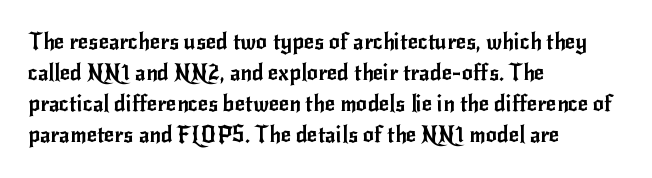
The image shows 22 px text type, upright; set left-aligned, normal line spacing (1.41x), normal letter spacing, not underlined.
